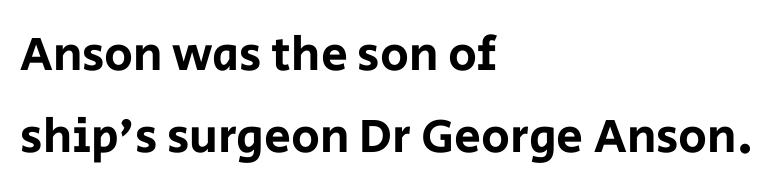
{"serif": "no", "italic": "no", "width": "normal", "stroke_contrast": "low", "x_height": "large", "monospaced": "no", "underline": "no", "align": "left", "line_spacing_ratio": 1.71, "letter_spacing": "normal", "letter_spacing_em": 0.0, "glyph_px": 48}
